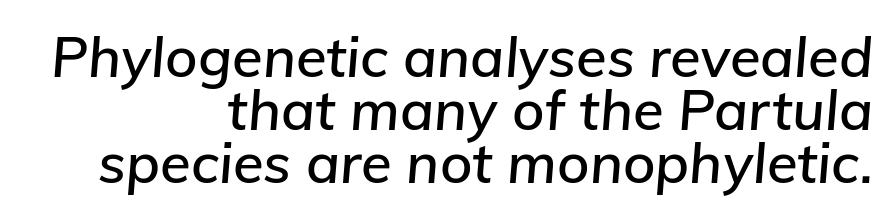
Is there much room between lines? No — they nearly touch. Nothing unusual about the tracking: characters are spaced as the font intends. Proportional: the letters do not fall into vertical columns. Compared with a flush-left layout, this one pins lines to the opposite, right side. The letters are slanted; this is an italic face.
